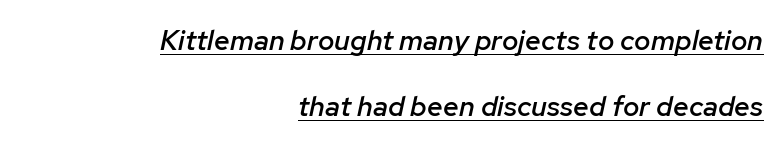
The image shows 28 px semibold type, italic (leaning right); set right-aligned, loose line spacing (2.34x), normal letter spacing, underlined; low stroke contrast and a medium x-height.
